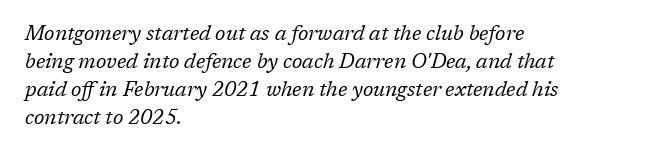
The image shows 20 px text type, italic (leaning right); set left-aligned, normal line spacing (1.4x), normal letter spacing, not underlined.
